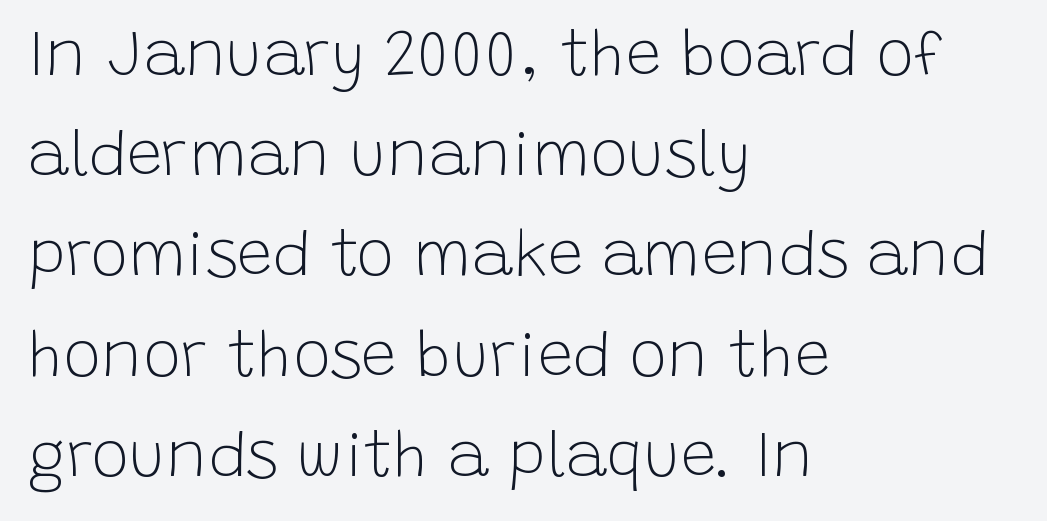
Q: Is the text bold? A: No.
Q: Is the text italic (slanted)? A: No, it is upright.
Q: Is the typeface a serif or a sans-serif typeface? A: Sans-serif.
Q: Is the text underlined? A: No.
Q: How is the paragraph aligned? A: Left-aligned.
Q: Is the spacing between letters normal or unusually wide? A: Normal.
Q: Is the spacing between lines tight, normal or loose? A: Normal.
Q: Width (condensed, normal, or wide)? A: Normal.
Q: Stroke contrast? A: Low.
Q: x-height? A: Large.
Q: Monospaced? A: No.
